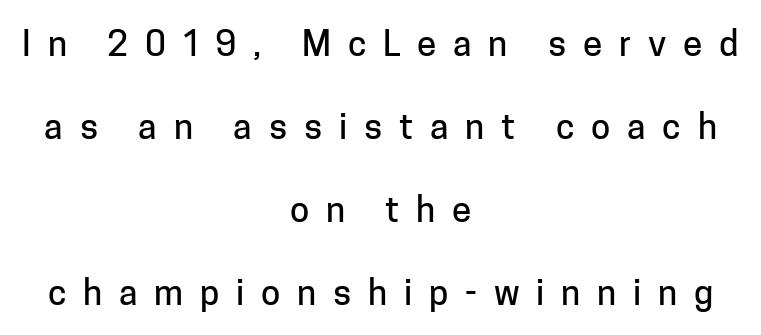
Q: Is the text italic (slanted)? A: No, it is upright.
Q: Is the typeface a serif or a sans-serif typeface? A: Sans-serif.
Q: Is the text underlined? A: No.
Q: How is the paragraph aligned? A: Centered.
Q: Is the spacing between letters normal or unusually wide? A: Unusually wide.
Q: Is the spacing between lines tight, normal or loose? A: Loose.
Q: Width (condensed, normal, or wide)? A: Normal.
Q: Stroke contrast? A: Low.
Q: x-height? A: Medium.
Q: Monospaced? A: No.
